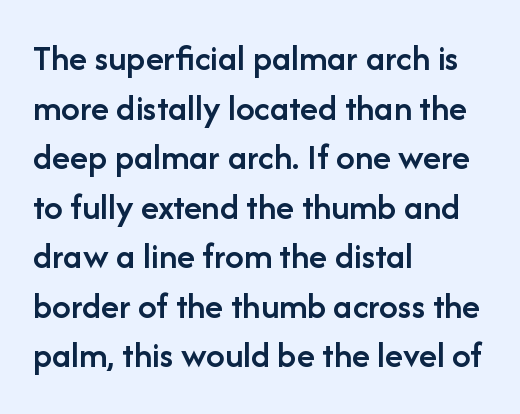
Q: Is the text bold? A: Semi-bold.
Q: Is the text italic (slanted)? A: No, it is upright.
Q: Is the typeface a serif or a sans-serif typeface? A: Sans-serif.
Q: Is the text underlined? A: No.
Q: How is the paragraph aligned? A: Left-aligned.
Q: Is the spacing between letters normal or unusually wide? A: Normal.
Q: Is the spacing between lines tight, normal or loose? A: Normal.
Q: Width (condensed, normal, or wide)? A: Normal.
Q: Stroke contrast? A: Low.
Q: x-height? A: Medium.
Q: Monospaced? A: No.
